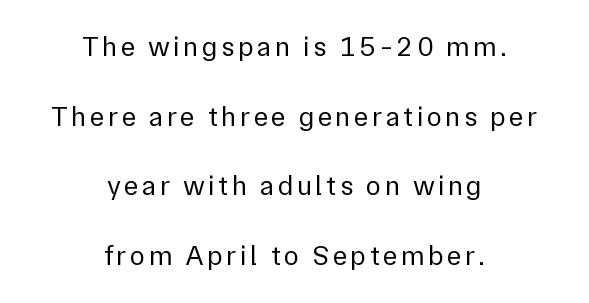
To sum up the face: it is a sans, with no serifs. Proportional: the letters do not fall into vertical columns. Only glyphs here, with clear space below each row. Both edges are ragged and mirror each other, which tells us the setting is centered. Every character sits straight up, as roman type does.
